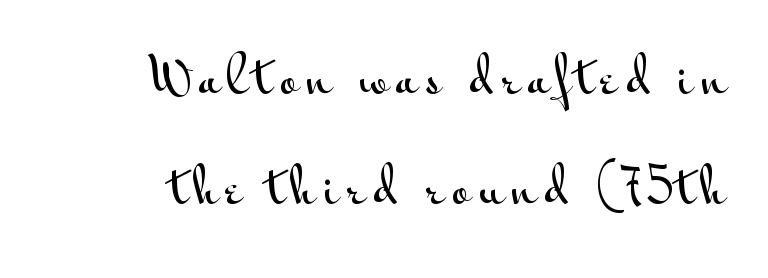
The image shows 49 px wide sans-serif type; set right-aligned, loose line spacing (2.25x), not underlined; medium stroke contrast and a small x-height.
